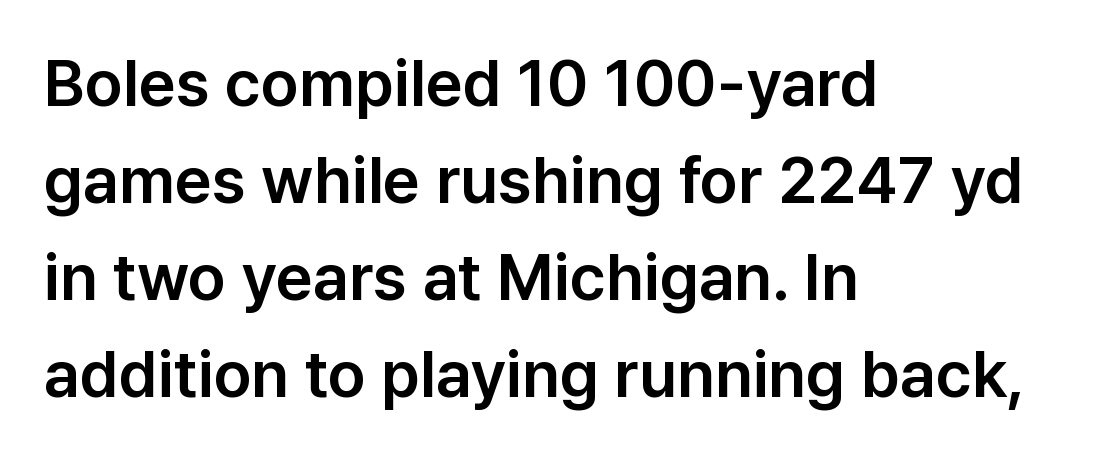
Q: Is the text italic (slanted)? A: No, it is upright.
Q: Is the typeface a serif or a sans-serif typeface? A: Sans-serif.
Q: Is the text underlined? A: No.
Q: How is the paragraph aligned? A: Left-aligned.
Q: Is the spacing between letters normal or unusually wide? A: Normal.
Q: Is the spacing between lines tight, normal or loose? A: Normal.
Q: Width (condensed, normal, or wide)? A: Normal.
Q: Stroke contrast? A: Low.
Q: x-height? A: Medium.
Q: Monospaced? A: No.
